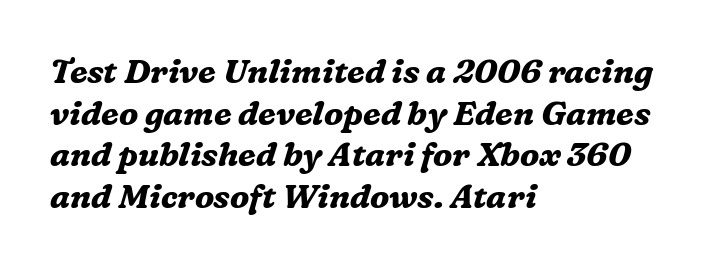
The image shows 33 px bold serif type, italic (leaning right); set left-aligned, normal line spacing (1.26x), normal letter spacing, not underlined; medium stroke contrast and a medium x-height.
